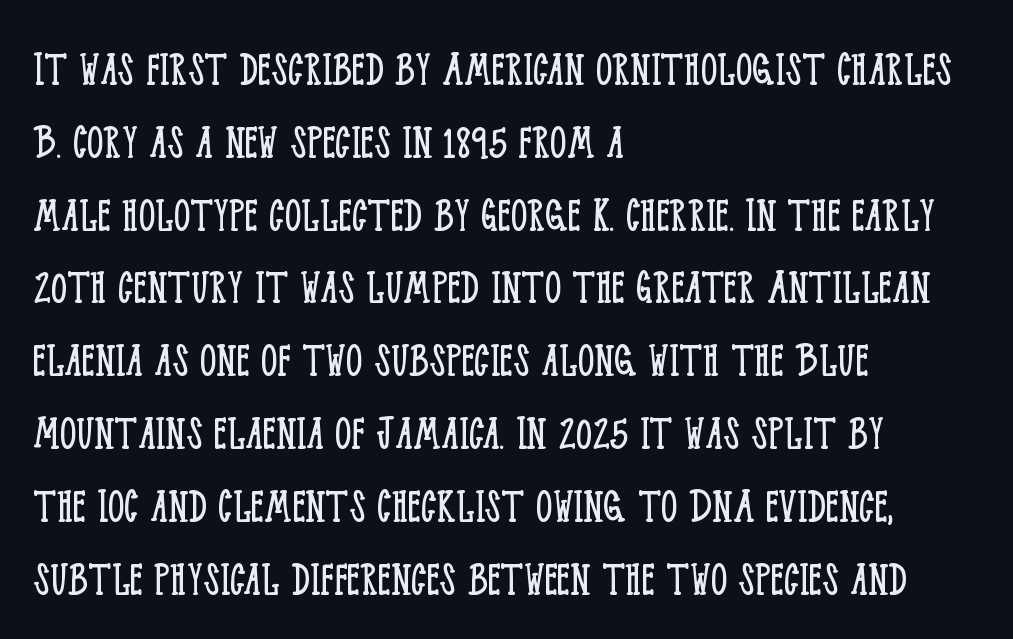
The image shows 52 px light, condensed serif type, upright; set left-aligned, normal line spacing (1.4x), normal letter spacing, not underlined; low stroke contrast and a large x-height.
